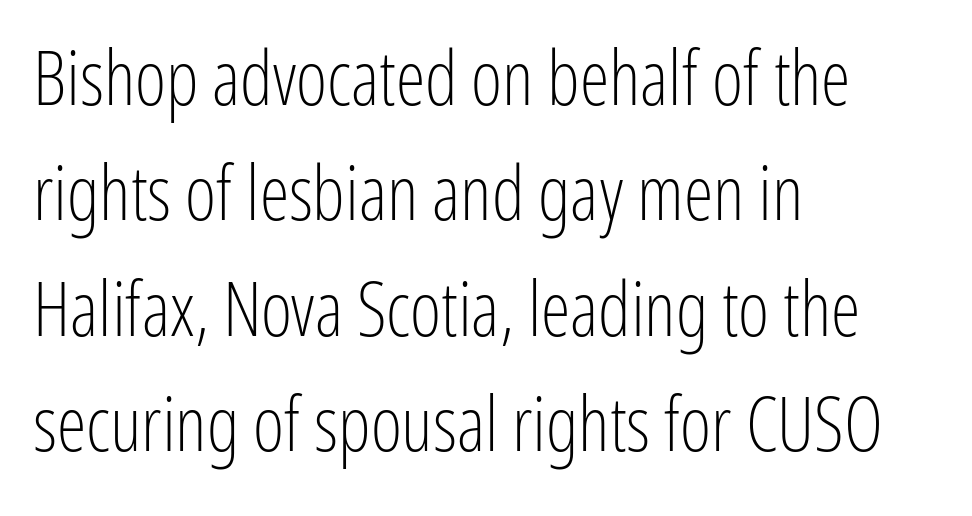
Q: Is the text bold? A: No.
Q: Is the text italic (slanted)? A: No, it is upright.
Q: Is the typeface a serif or a sans-serif typeface? A: Sans-serif.
Q: Is the text underlined? A: No.
Q: How is the paragraph aligned? A: Left-aligned.
Q: Is the spacing between letters normal or unusually wide? A: Normal.
Q: Is the spacing between lines tight, normal or loose? A: Normal.
Q: Width (condensed, normal, or wide)? A: Condensed.
Q: Stroke contrast? A: Low.
Q: x-height? A: Medium.
Q: Monospaced? A: No.
